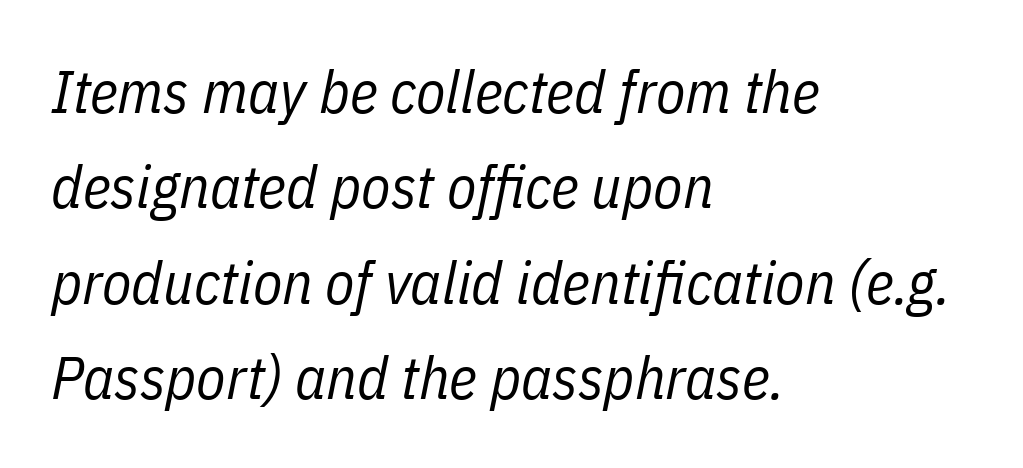
The image shows 60 px regular-weight, condensed type, italic (leaning right); set left-aligned, normal line spacing (1.59x), normal letter spacing, not underlined; low stroke contrast and a medium x-height.
